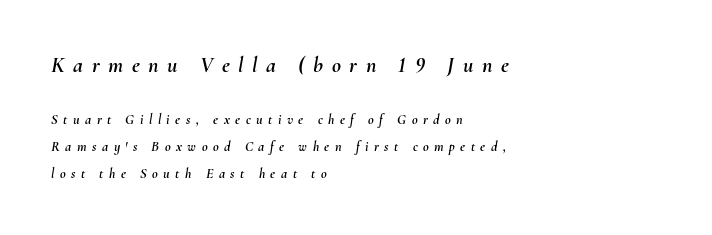
Q: Is the text italic (slanted)? A: Yes, it leans right by about 10 degrees.
Q: Is the text underlined? A: No.
Q: How is the paragraph aligned? A: Left-aligned.
Q: Is the spacing between letters normal or unusually wide? A: Unusually wide.
Q: Is the spacing between lines tight, normal or loose? A: Loose.
Q: Which block of text is set in a larger size, the first (top) or the second (bottom)? A: The first (top) one.
